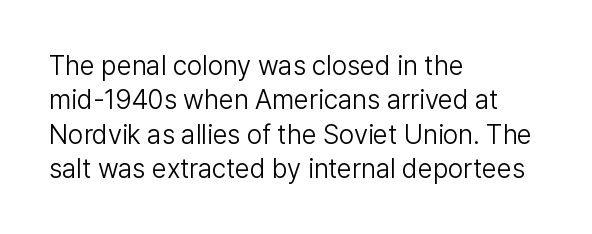
{"italic": "no", "bold": "no", "underline": "no", "align": "left", "line_spacing": "normal", "line_spacing_ratio": 1.27, "letter_spacing": "normal", "letter_spacing_em": 0.0, "glyph_px": 27}
